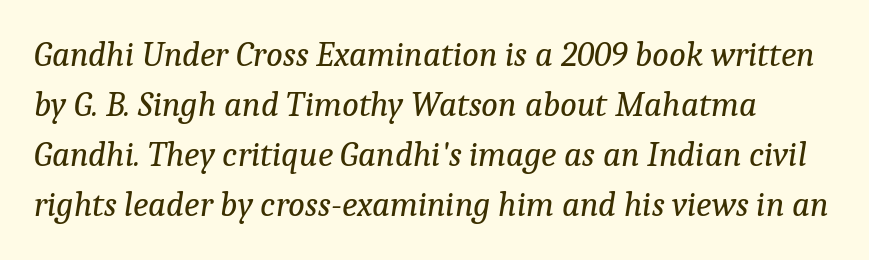
The image shows 35 px regular-weight serif type, italic (leaning right); set normal line spacing (1.43x), normal letter spacing, not underlined; low stroke contrast and a medium x-height.
